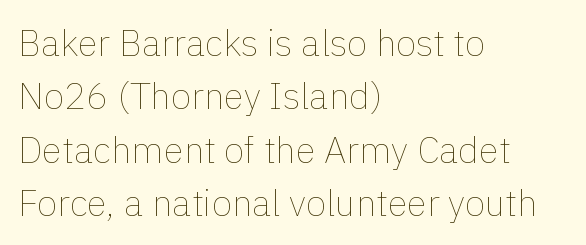
Q: Is the text bold? A: No.
Q: Is the text italic (slanted)? A: No, it is upright.
Q: Is the text underlined? A: No.
Q: How is the paragraph aligned? A: Left-aligned.
Q: Is the spacing between letters normal or unusually wide? A: Normal.
Q: Is the spacing between lines tight, normal or loose? A: Normal.
Q: Width (condensed, normal, or wide)? A: Normal.
Q: x-height? A: Medium.
Q: Monospaced? A: No.
